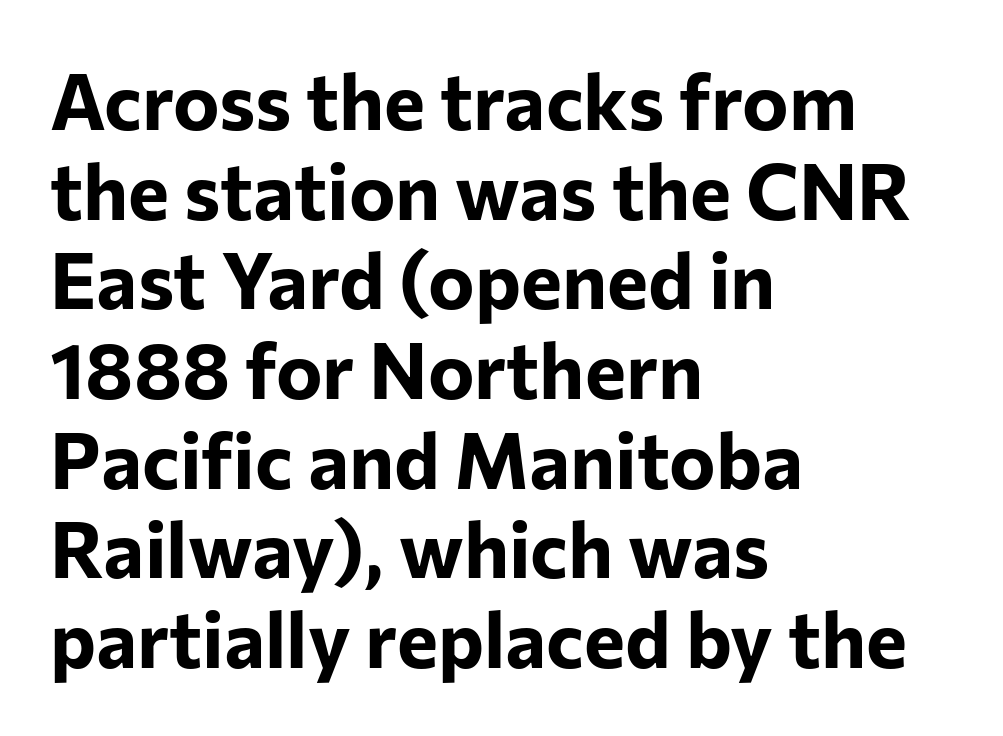
Short note: letters normally spaced. The block of text is dense from top to bottom, with scant space between rows. Has an underline been added? It has not. What kind of face is this? One without serifs — a sans.
